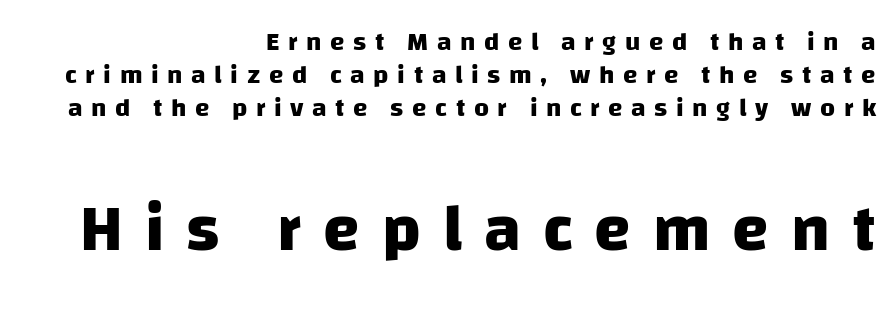
Successive baselines arrive at the customary interval. Only glyphs here, with clear space below each row. Examine the stroke ends and you'll find no serifs. The paragraph shown leans on its right margin.
